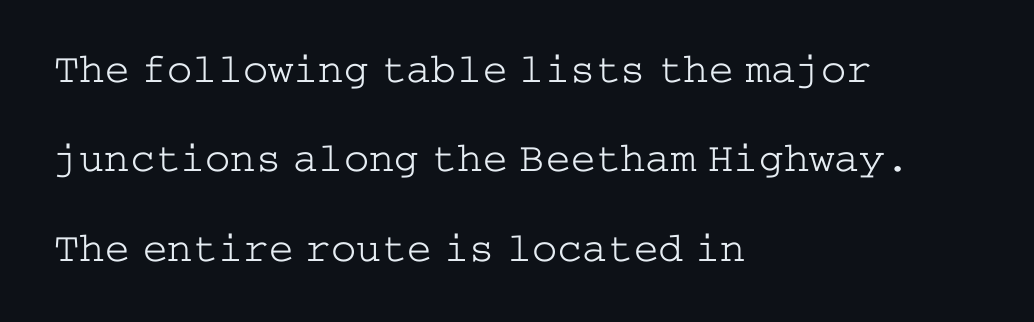
{"serif": "yes", "italic": "no", "bold": "no", "weight": "light", "width": "wide", "stroke_contrast": "low", "x_height": "medium", "underline": "no", "align": "left", "line_spacing": "loose", "line_spacing_ratio": 2.13, "letter_spacing": "normal", "letter_spacing_em": 0.0, "glyph_px": 42}
